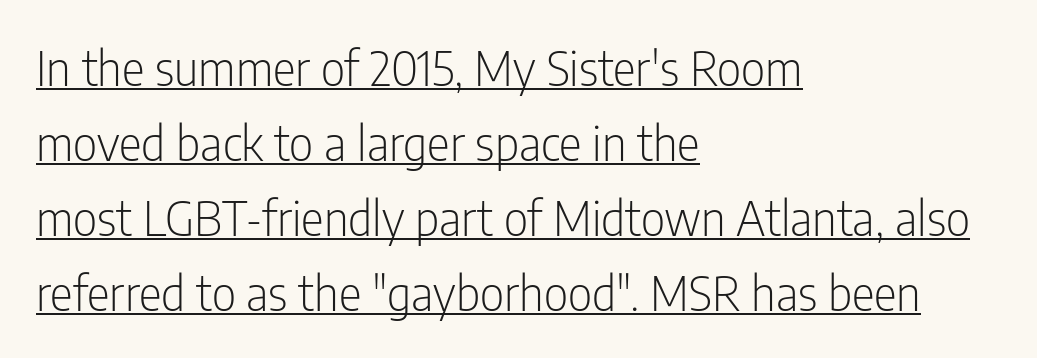
Do the letters lean? They stand straight. Stems and bowls with no extra thickness — not bold. A typographer would call this underscored text. Note the varied advance widths — an 'i' is clearly narrower than an 'm'. Line spacing here is normal.
